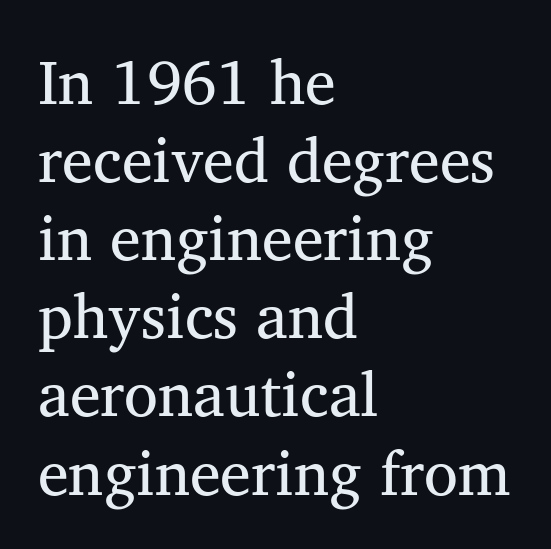
Q: Is the text bold? A: No.
Q: Is the text italic (slanted)? A: No, it is upright.
Q: Is the typeface a serif or a sans-serif typeface? A: Serif.
Q: Is the text underlined? A: No.
Q: How is the paragraph aligned? A: Left-aligned.
Q: Is the spacing between letters normal or unusually wide? A: Normal.
Q: Is the spacing between lines tight, normal or loose? A: Normal.
Q: Width (condensed, normal, or wide)? A: Normal.
Q: Stroke contrast? A: Medium.
Q: x-height? A: Medium.
Q: Monospaced? A: No.
